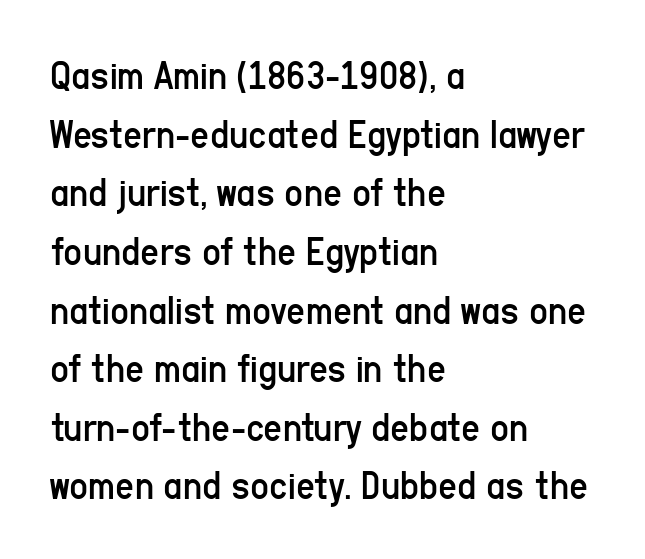
{"serif": "no", "italic": "no", "bold": "no", "weight": "regular", "width": "condensed", "stroke_contrast": "low", "x_height": "medium", "monospaced": "no", "underline": "no", "align": "left", "line_spacing": "normal", "line_spacing_ratio": 1.43, "letter_spacing": "normal", "letter_spacing_em": 0.0, "glyph_px": 41}
